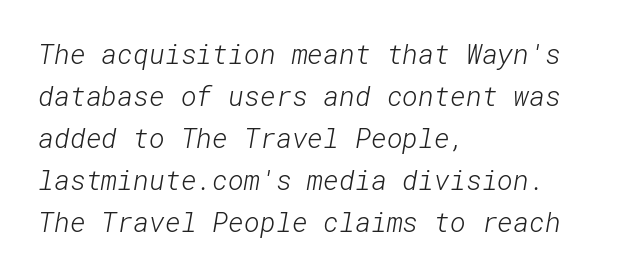
{"bold": "no", "underline": "no", "align": "left", "line_spacing": "normal", "line_spacing_ratio": 1.56, "letter_spacing": "normal", "letter_spacing_em": 0.0, "glyph_px": 27}
